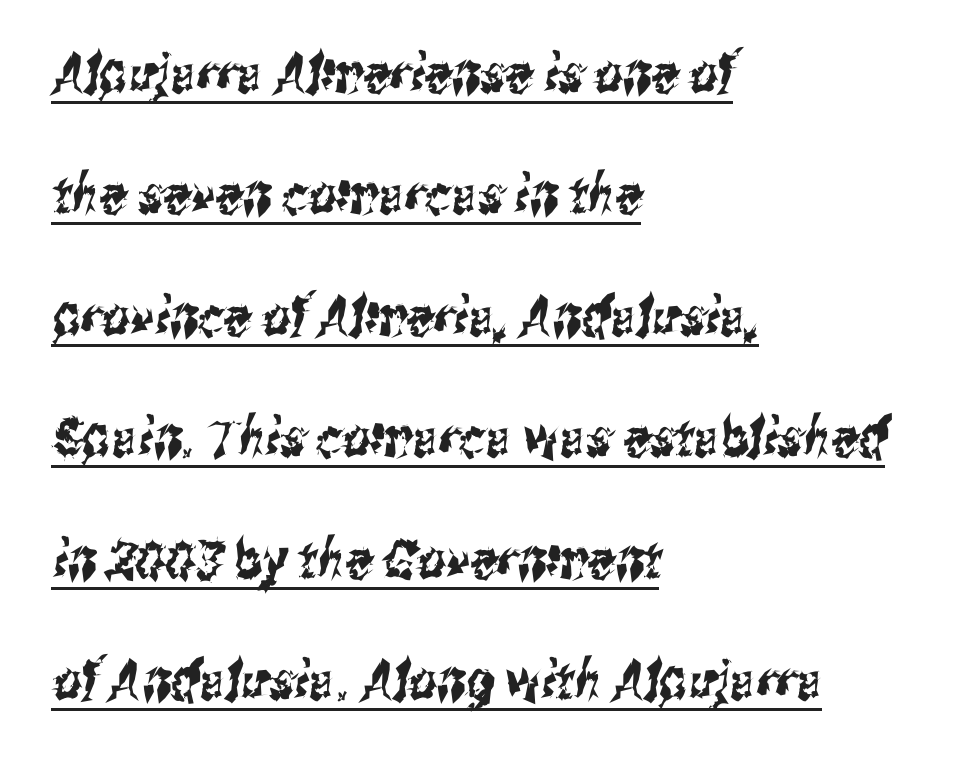
Q: Is the typeface a serif or a sans-serif typeface? A: Sans-serif.
Q: Is the text underlined? A: Yes.
Q: How is the paragraph aligned? A: Left-aligned.
Q: Is the spacing between letters normal or unusually wide? A: Normal.
Q: Is the spacing between lines tight, normal or loose? A: Loose.
Q: Width (condensed, normal, or wide)? A: Condensed.
Q: Stroke contrast? A: Medium.
Q: x-height? A: Medium.
Q: Monospaced? A: No.
